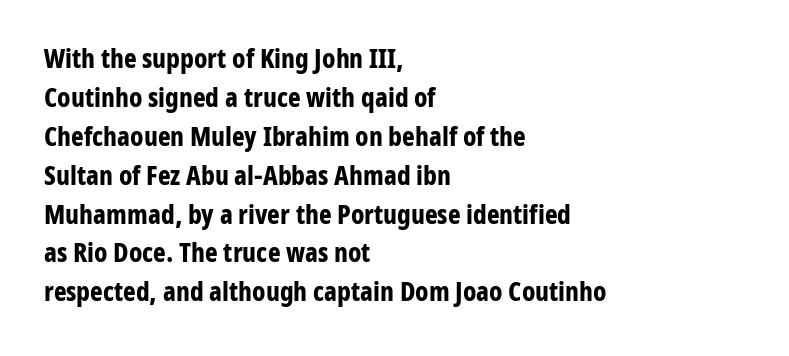
The image shows 27 px bold type, upright; set left-aligned, normal line spacing (1.44x), normal letter spacing, not underlined.
